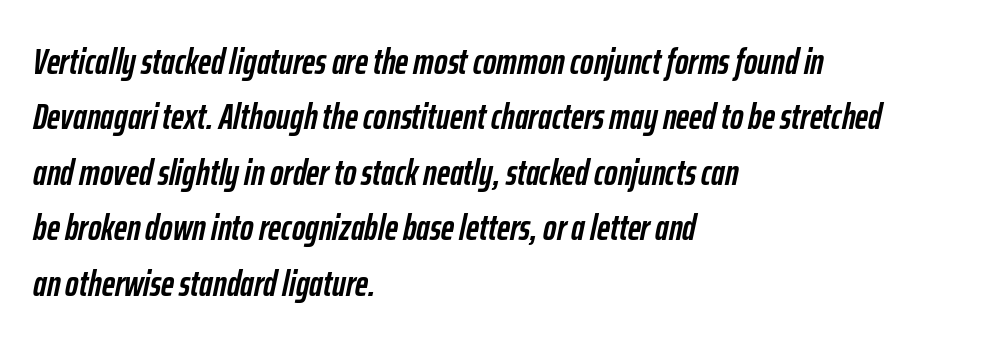
Q: Is the text bold? A: Yes.
Q: Is the text italic (slanted)? A: Yes, it leans right by about 12 degrees.
Q: Is the text underlined? A: No.
Q: How is the paragraph aligned? A: Left-aligned.
Q: Is the spacing between letters normal or unusually wide? A: Normal.
Q: Is the spacing between lines tight, normal or loose? A: Normal.
Q: Width (condensed, normal, or wide)? A: Condensed.
Q: Stroke contrast? A: Low.
Q: x-height? A: Medium.
Q: Monospaced? A: No.
